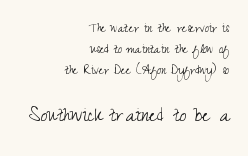
{"italic": "no", "bold": "no", "underline": "no", "align": "right", "line_spacing": "normal", "line_spacing_ratio": 1.49, "letter_spacing": "normal", "letter_spacing_em": 0.0, "larger_block": "second", "size_ratio": 1.64, "glyph_px": 23}
